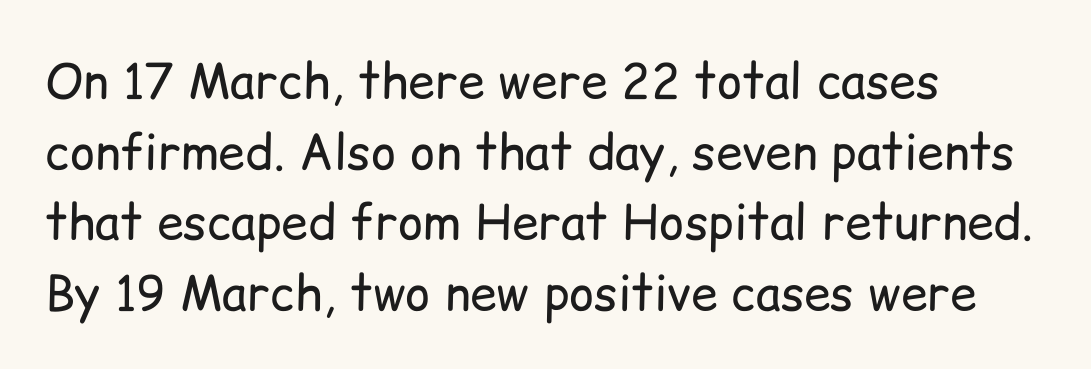
Q: Is the text bold? A: No.
Q: Is the text italic (slanted)? A: No, it is upright.
Q: Is the typeface a serif or a sans-serif typeface? A: Sans-serif.
Q: Is the text underlined? A: No.
Q: How is the paragraph aligned? A: Left-aligned.
Q: Is the spacing between letters normal or unusually wide? A: Normal.
Q: Is the spacing between lines tight, normal or loose? A: Normal.
Q: Width (condensed, normal, or wide)? A: Normal.
Q: Stroke contrast? A: Low.
Q: x-height? A: Medium.
Q: Monospaced? A: No.
